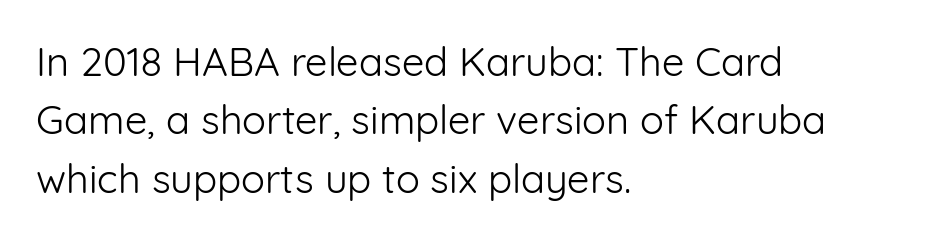
Every character sits straight up, as roman type does. The face used here is proportionally spaced, like ordinary book or web type. Weight class: somewhere from thin through regular. Does the leading feel generous? No, just average.
